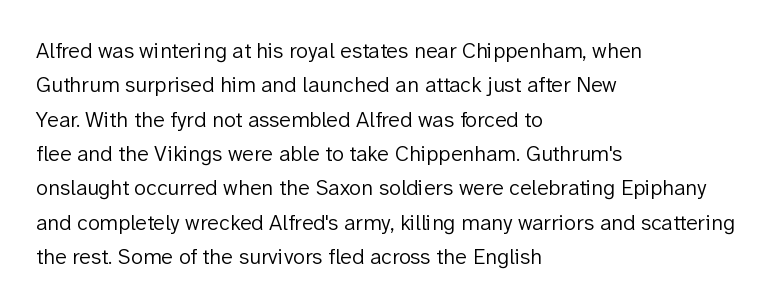
{"italic": "no", "bold": "no", "underline": "no", "align": "left", "line_spacing": "normal", "line_spacing_ratio": 1.56, "letter_spacing": "normal", "letter_spacing_em": 0.0, "glyph_px": 22}
